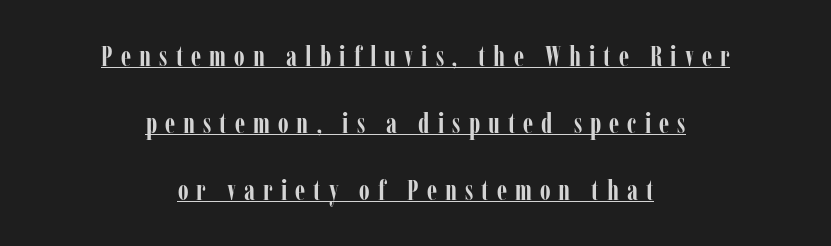
Q: Is the text bold? A: Yes.
Q: Is the text italic (slanted)? A: No, it is upright.
Q: Is the typeface a serif or a sans-serif typeface? A: Serif.
Q: Is the text underlined? A: Yes.
Q: How is the paragraph aligned? A: Centered.
Q: Is the spacing between letters normal or unusually wide? A: Unusually wide.
Q: Is the spacing between lines tight, normal or loose? A: Loose.
Q: Width (condensed, normal, or wide)? A: Condensed.
Q: Stroke contrast? A: Low.
Q: x-height? A: Medium.
Q: Monospaced? A: No.
